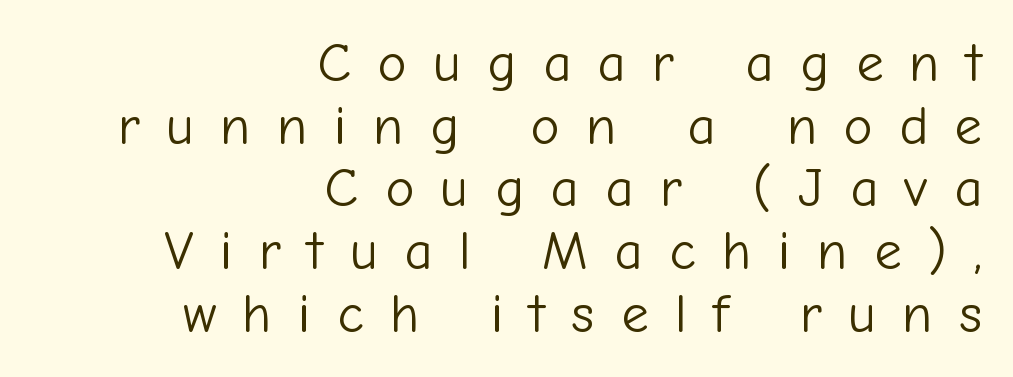
Successive baselines arrive quickly, one right under another. If you drew a ruler down the right edge, every line would touch it. The horizontal fit of the characters is loose and conspicuously gappy. The letterforms sit at book weight or below. What kind of face is this? One without serifs — a sans.
